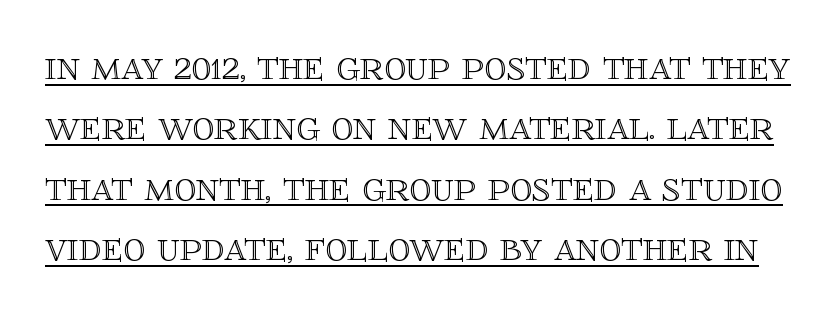
Q: Is the text italic (slanted)? A: No, it is upright.
Q: Is the text underlined? A: Yes.
Q: Is the spacing between letters normal or unusually wide? A: Normal.
Q: Is the spacing between lines tight, normal or loose? A: Normal.
Q: Width (condensed, normal, or wide)? A: Normal.
Q: x-height? A: Large.
Q: Monospaced? A: No.
